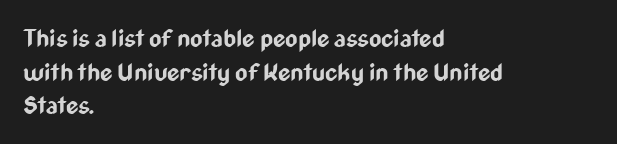
Any mark beneath the type? The region is blank. Regular leading. The face used here is rendered with its standard letterfit. These words are printed bold, with thick strokes throughout. Italic? Not at all — the glyphs are vertical. Left-aligned paragraph, ragged on the right.
